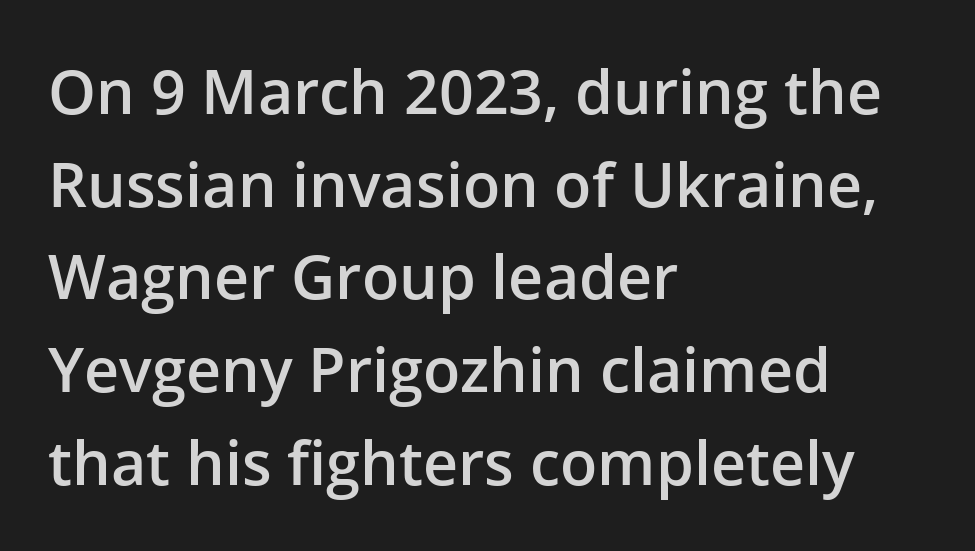
Normally led — the rows are evenly, conventionally spaced. Underline: absent. This is moderately heavy type, rendered in semibold. This rendering uses left alignment, leaving the right contour irregular. Between one letter and the next there's only the usual sliver of space.
